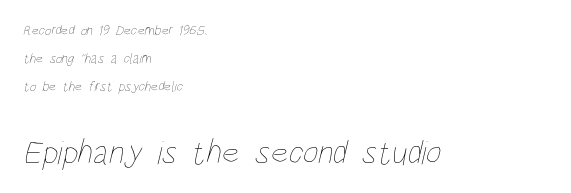
Regarding leading, the lines here are spaced well apart. Casual observation: everything's shoved over to the left. The font is comparable to plain body text, perhaps lighter. Which chunk is bigger? The second one — the bottom block dwarfs the top. The type is set solid horizontally, with unmodified tracking. Varying glyph widths throughout — classic text-font behaviour.
